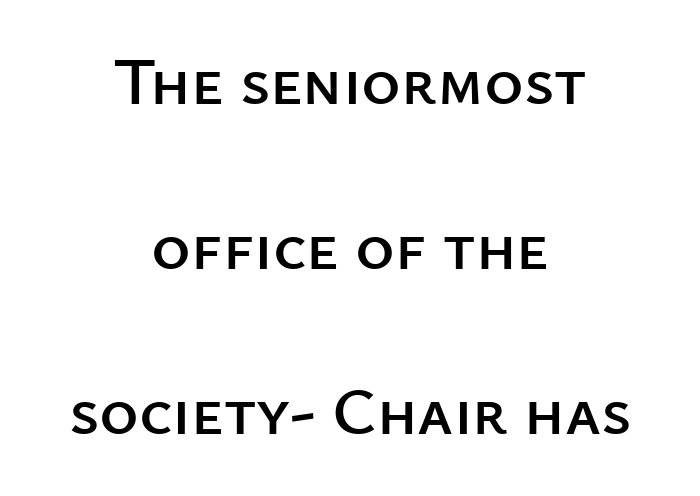
Q: Is the text italic (slanted)? A: No, it is upright.
Q: Is the typeface a serif or a sans-serif typeface? A: Sans-serif.
Q: Is the text underlined? A: No.
Q: How is the paragraph aligned? A: Centered.
Q: Is the spacing between letters normal or unusually wide? A: Normal.
Q: Is the spacing between lines tight, normal or loose? A: Loose.
Q: Width (condensed, normal, or wide)? A: Normal.
Q: Stroke contrast? A: Low.
Q: x-height? A: Medium.
Q: Monospaced? A: No.
